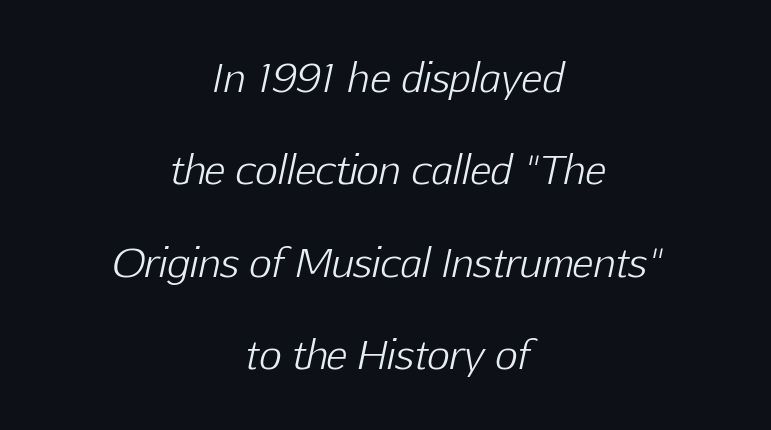
{"italic": "yes", "lean": "right", "slant_degrees": 12, "bold": "no", "weight": "light", "width": "normal", "stroke_contrast": "low", "x_height": "medium", "monospaced": "no", "underline": "no", "align": "center", "line_spacing": "loose", "line_spacing_ratio": 2.37, "letter_spacing": "normal", "letter_spacing_em": 0.0, "glyph_px": 39}
